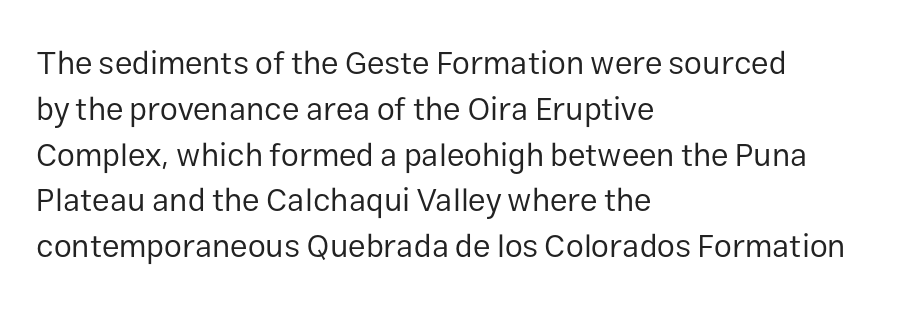
Nothing sits at the stroke ends, so this counts as sans-serif. These lines were composed using upright roman letters. This sample keeps an unexceptional amount of space between lines. The horizontal fit of the characters is conventional and even. Is this a fixed-width face? No — the glyphs have proportional, varying widths.
